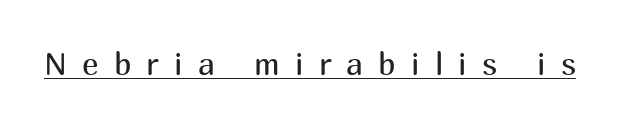
Do the letters lean? They stand straight. Weight: not bold — regular or lighter. Look at the tracking — it's clearly loosened, letters drifting apart. Stroke terminals: plain, sans-serif. Students, observe the line beneath the letters — that is underlining. Think of a printed novel: that variable character pitch is what you see here.
